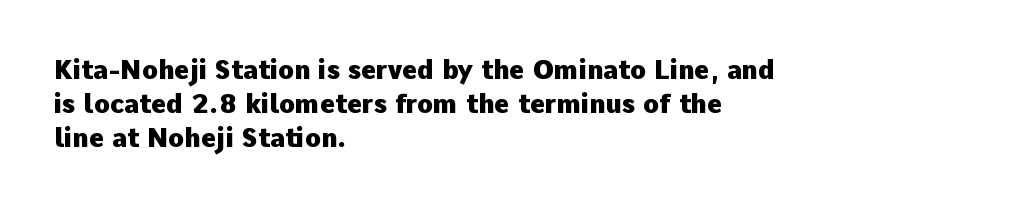
The image shows 26 px bold type, upright; set left-aligned, normal line spacing (1.3x), normal letter spacing, not underlined.
